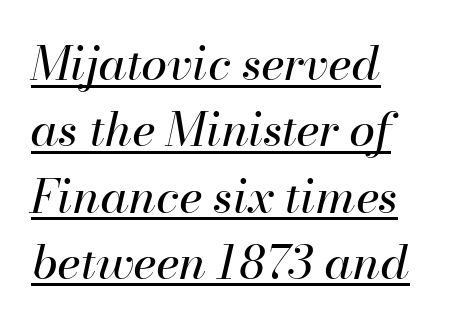
The image shows 47 px regular-weight type, italic (leaning right); set left-aligned, normal line spacing (1.41x), normal letter spacing, underlined; high stroke contrast and a small x-height.
